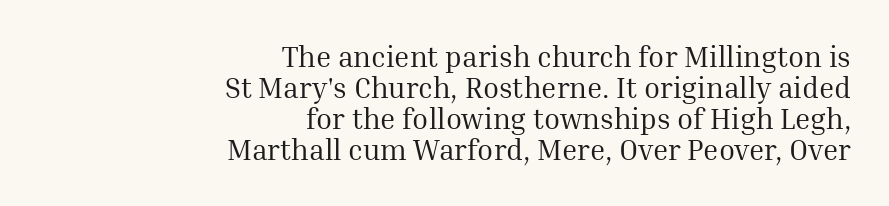
Q: Is the text bold? A: No.
Q: Is the text italic (slanted)? A: No, it is upright.
Q: Is the typeface a serif or a sans-serif typeface? A: Serif.
Q: Is the text underlined? A: No.
Q: How is the paragraph aligned? A: Right-aligned.
Q: Is the spacing between letters normal or unusually wide? A: Normal.
Q: Is the spacing between lines tight, normal or loose? A: Tight.
Q: Width (condensed, normal, or wide)? A: Normal.
Q: Stroke contrast? A: Medium.
Q: x-height? A: Medium.
Q: Monospaced? A: No.
